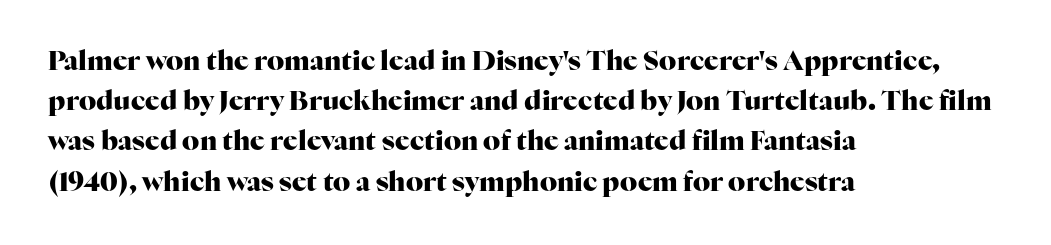
The image shows 27 px bold type, upright; set left-aligned, normal line spacing (1.49x), normal letter spacing, not underlined.
